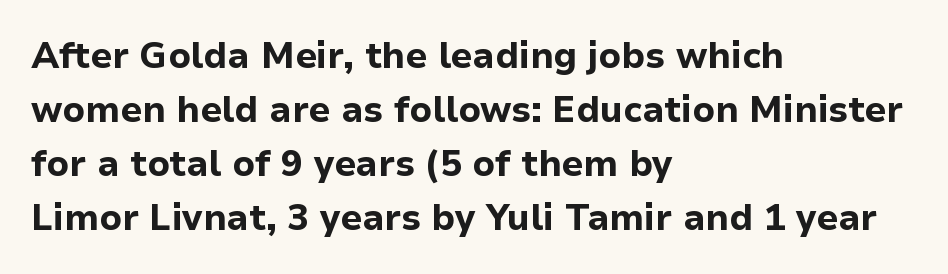
Q: Is the text bold? A: Yes.
Q: Is the text italic (slanted)? A: No, it is upright.
Q: Is the typeface a serif or a sans-serif typeface? A: Sans-serif.
Q: Is the text underlined? A: No.
Q: How is the paragraph aligned? A: Left-aligned.
Q: Is the spacing between letters normal or unusually wide? A: Normal.
Q: Is the spacing between lines tight, normal or loose? A: Normal.
Q: Width (condensed, normal, or wide)? A: Normal.
Q: Stroke contrast? A: Low.
Q: x-height? A: Medium.
Q: Monospaced? A: No.
